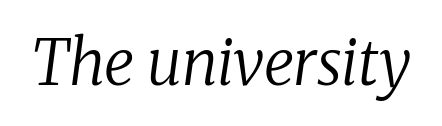
Tracking here is standard; glyphs follow each other at the usual distance. Looks like regular typesetting: each glyph gets only the width it needs. Has an underline been added? It has not. Classification — serif. Counters stay open thanks to moderate or lighter strokes.
